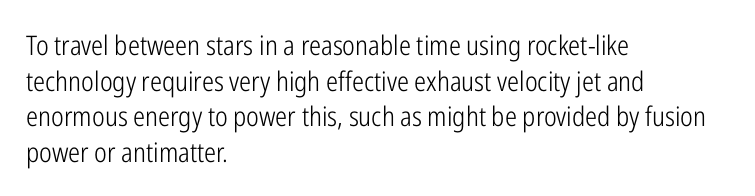
The image shows 27 px text type, upright; set left-aligned, normal line spacing (1.32x), normal letter spacing, not underlined.
